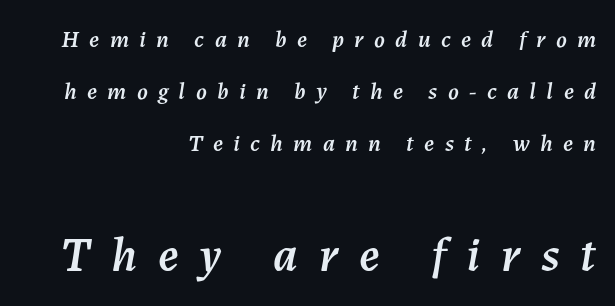
The image shows 49 px text type, italic (leaning right); set right-aligned, loose line spacing (2.17x), unusually wide letter spacing (+0.43 em), not underlined; the second (bottom) block is 2.04x larger; medium stroke contrast and a medium x-height.
